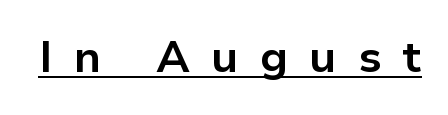
{"serif": "no", "italic": "no", "bold": "yes", "weight": "bold", "width": "normal", "stroke_contrast": "low", "x_height": "medium", "monospaced": "no", "underline": "yes", "letter_spacing": "wide", "letter_spacing_em": 0.48, "glyph_px": 44}
